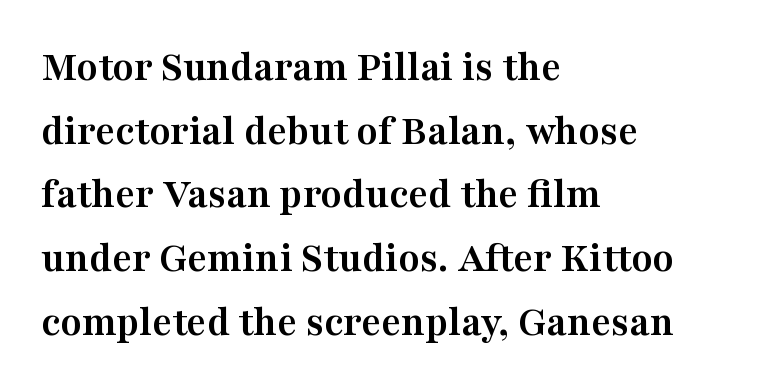
{"serif": "yes", "italic": "no", "bold": "yes", "weight": "semibold", "width": "wide", "stroke_contrast": "medium", "x_height": "medium", "monospaced": "no", "underline": "no", "align": "left", "line_spacing": "normal", "line_spacing_ratio": 1.48, "letter_spacing": "normal", "letter_spacing_em": 0.0, "glyph_px": 43}
